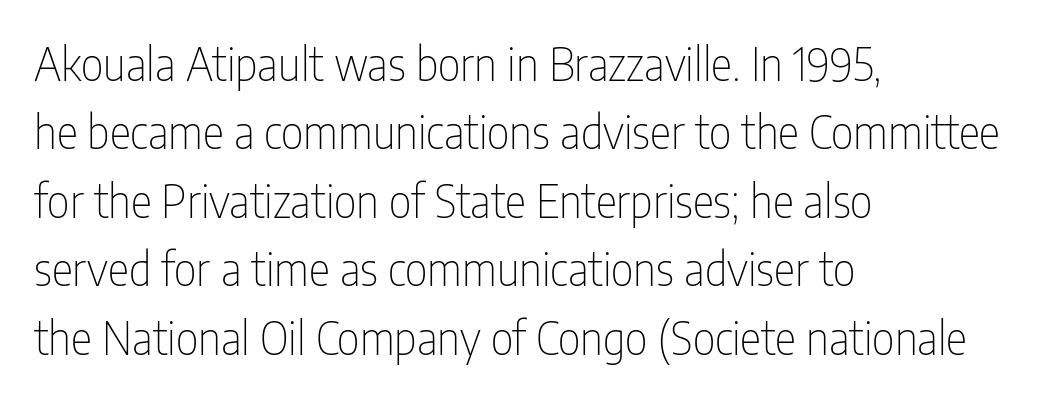
The image shows 45 px thin, condensed sans-serif type, upright; set left-aligned, normal line spacing (1.52x), normal letter spacing, not underlined; low stroke contrast and a medium x-height.
